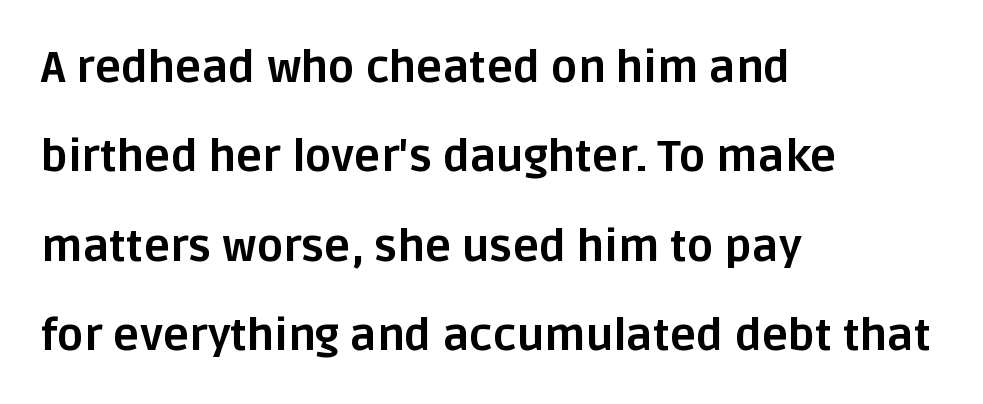
The image shows 44 px bold sans-serif type, upright; set left-aligned, loose line spacing (2.03x), normal letter spacing, not underlined; low stroke contrast and a large x-height.
